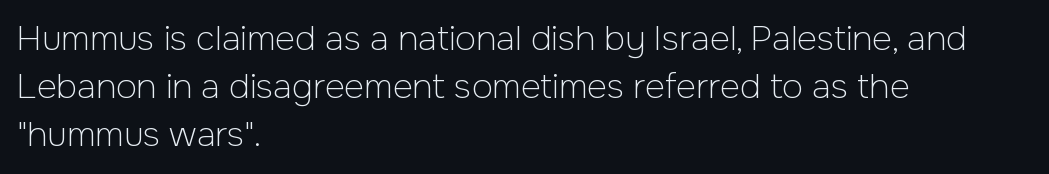
The image shows 34 px light sans-serif type, upright; set left-aligned, normal line spacing (1.41x), normal letter spacing, not underlined; low stroke contrast and a medium x-height.
